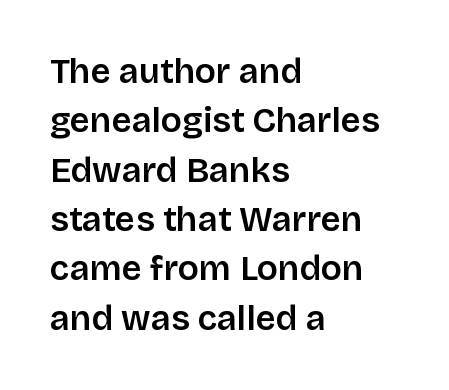
{"serif": "no", "italic": "no", "width": "normal", "stroke_contrast": "low", "x_height": "large", "monospaced": "no", "underline": "no", "align": "left", "line_spacing": "normal", "line_spacing_ratio": 1.41, "letter_spacing": "normal", "letter_spacing_em": 0.0, "glyph_px": 35}
